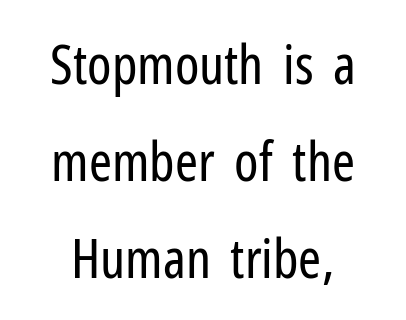
{"serif": "no", "italic": "no", "bold": "no", "weight": "regular", "width": "condensed", "stroke_contrast": "low", "x_height": "medium", "monospaced": "no", "underline": "no", "line_spacing_ratio": 1.76, "letter_spacing": "normal", "letter_spacing_em": 0.0, "glyph_px": 55}
